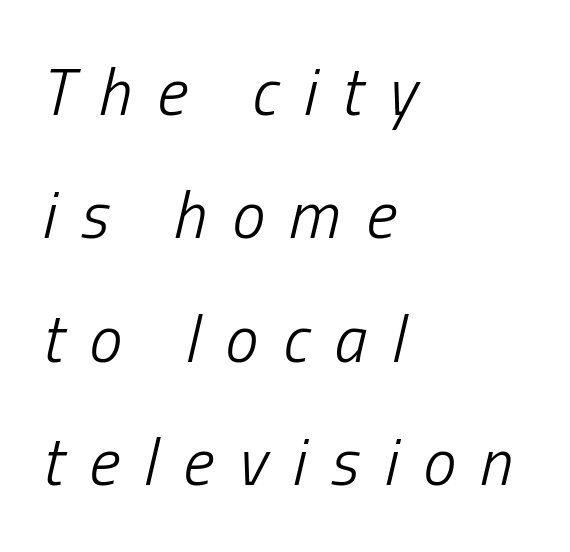
{"italic": "yes", "lean": "right", "slant_degrees": 13, "bold": "no", "weight": "light", "width": "condensed", "stroke_contrast": "low", "x_height": "medium", "monospaced": "no", "underline": "no", "align": "left", "line_spacing_ratio": 1.87, "letter_spacing": "wide", "letter_spacing_em": 0.38, "glyph_px": 66}
